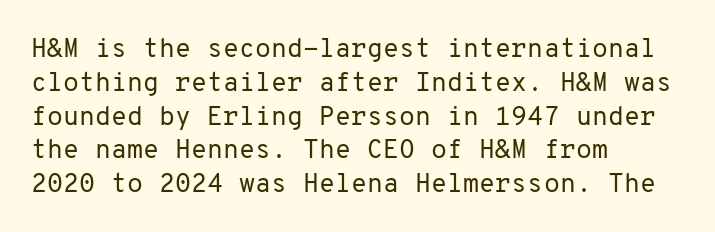
Q: Is the text bold? A: No.
Q: Is the text italic (slanted)? A: No, it is upright.
Q: Is the text underlined? A: No.
Q: How is the paragraph aligned? A: Left-aligned.
Q: Is the spacing between letters normal or unusually wide? A: Normal.
Q: Is the spacing between lines tight, normal or loose? A: Normal.
